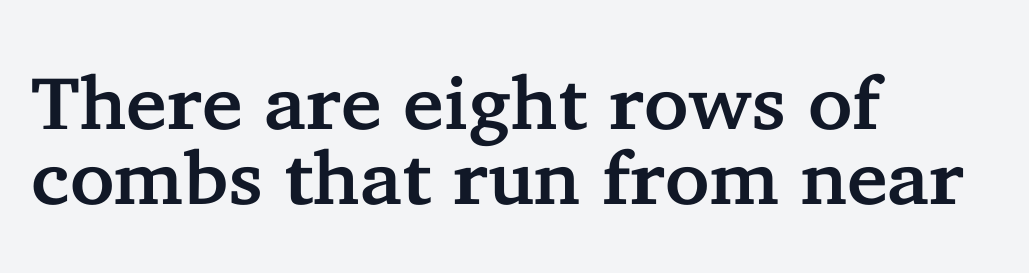
The image shows 75 px serif type, upright; set left-aligned, tight line spacing (1.0x), normal letter spacing, not underlined; low stroke contrast and a medium x-height.
